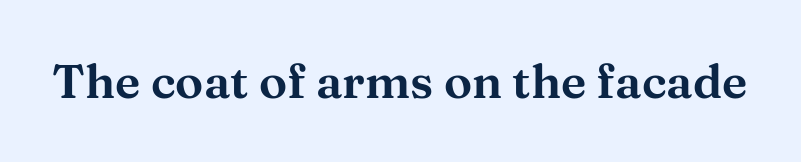
Q: Is the text italic (slanted)? A: No, it is upright.
Q: Is the typeface a serif or a sans-serif typeface? A: Serif.
Q: Is the text underlined? A: No.
Q: Is the spacing between letters normal or unusually wide? A: Normal.
Q: Width (condensed, normal, or wide)? A: Wide.
Q: Stroke contrast? A: Medium.
Q: x-height? A: Medium.
Q: Monospaced? A: No.
